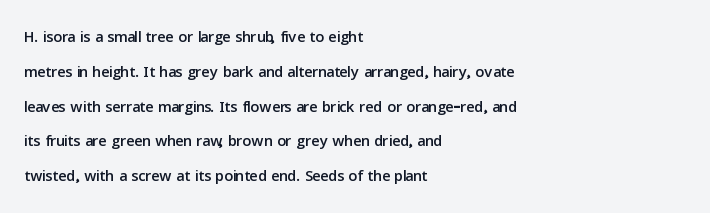
Q: Is the text italic (slanted)? A: No, it is upright.
Q: Is the text underlined? A: No.
Q: How is the paragraph aligned? A: Left-aligned.
Q: Is the spacing between letters normal or unusually wide? A: Normal.
Q: Is the spacing between lines tight, normal or loose? A: Normal.
